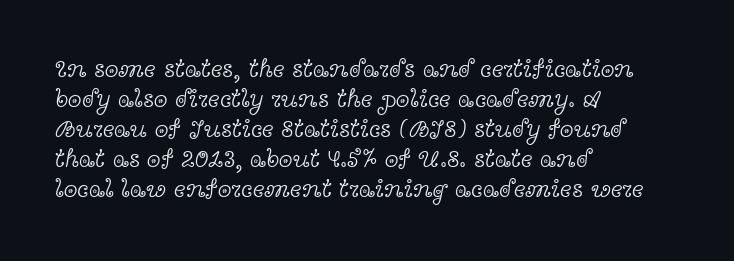
Stem width sits at or under what a default text font uses. Rendered with straight, roman letterforms. In CSS terms this would be text-align: left. Is the letter spacing exaggerated? No — it looks like the ordinary default.
